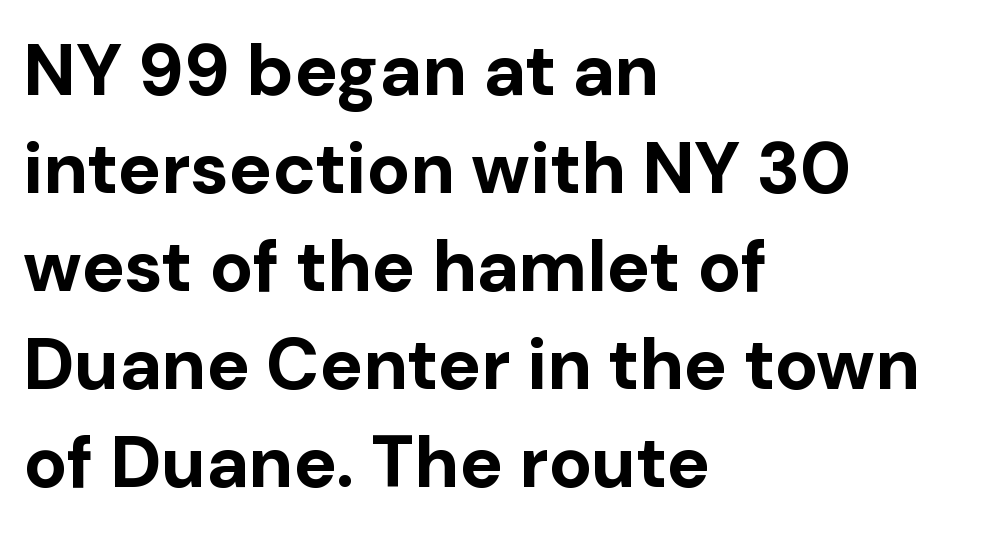
The image shows 72 px bold sans-serif type, upright; set left-aligned, normal line spacing (1.36x), normal letter spacing, not underlined; low stroke contrast and a medium x-height.
